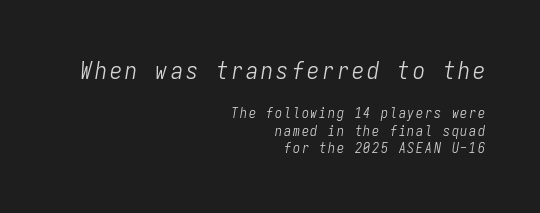
Is the lower block the larger one? No — the upper block carries the bigger type. If you drew a ruler down the right edge, every line would touch it. Glance below the letters and you will spot only blank space. The rendering uses a moderate line-height, typical for paragraphs. Italic: yes, the glyphs are oblique.
